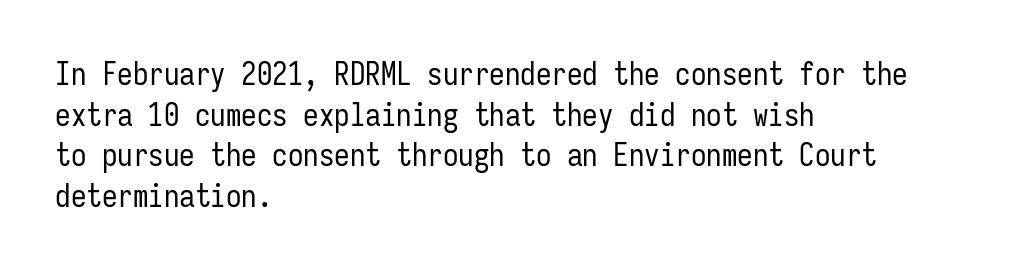
Vertical spacing — default. Inter-character spacing is left at the font's built-in metrics. Looks like terminal output: every glyph gets an equal slot. Stroke terminals: plain, sans-serif. This is roman type, the default non-slanted kind.
